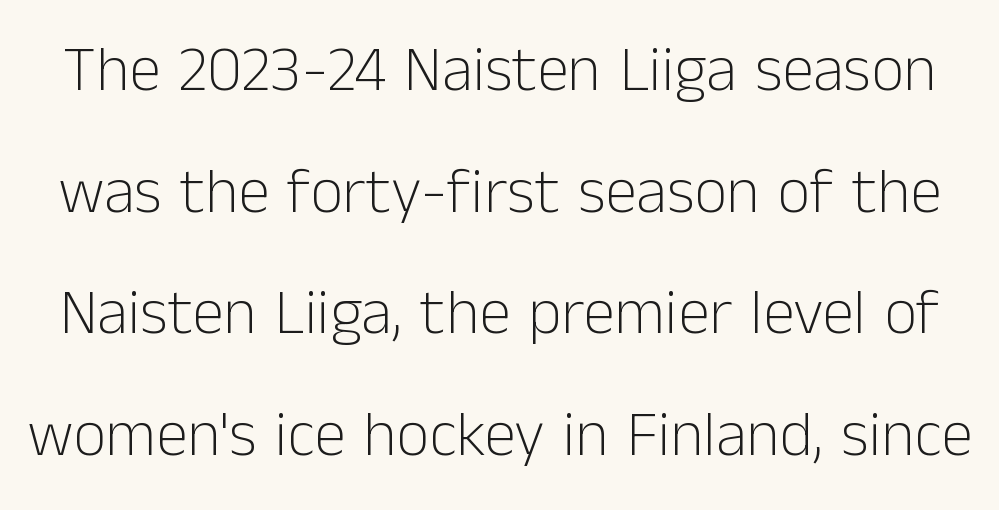
{"serif": "no", "italic": "no", "bold": "no", "weight": "light", "width": "normal", "stroke_contrast": "low", "x_height": "medium", "monospaced": "no", "underline": "no", "line_spacing": "loose", "line_spacing_ratio": 1.9, "letter_spacing": "normal", "letter_spacing_em": 0.0, "glyph_px": 64}
